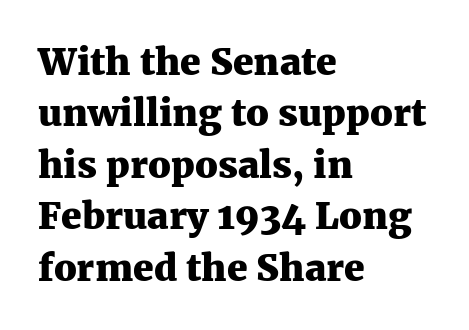
Q: Is the text bold? A: Yes.
Q: Is the text italic (slanted)? A: No, it is upright.
Q: Is the typeface a serif or a sans-serif typeface? A: Serif.
Q: Is the text underlined? A: No.
Q: How is the paragraph aligned? A: Left-aligned.
Q: Is the spacing between letters normal or unusually wide? A: Normal.
Q: Is the spacing between lines tight, normal or loose? A: Normal.
Q: Width (condensed, normal, or wide)? A: Normal.
Q: Stroke contrast? A: Medium.
Q: x-height? A: Medium.
Q: Monospaced? A: No.
